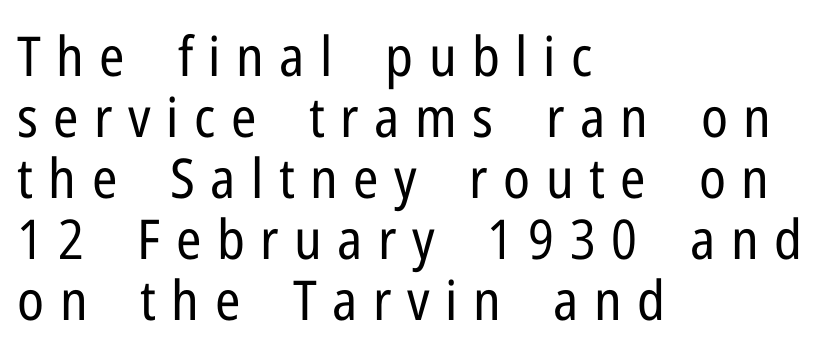
Q: Is the text bold? A: No.
Q: Is the text italic (slanted)? A: No, it is upright.
Q: Is the typeface a serif or a sans-serif typeface? A: Sans-serif.
Q: Is the text underlined? A: No.
Q: How is the paragraph aligned? A: Left-aligned.
Q: Is the spacing between letters normal or unusually wide? A: Unusually wide.
Q: Is the spacing between lines tight, normal or loose? A: Tight.
Q: Width (condensed, normal, or wide)? A: Condensed.
Q: Stroke contrast? A: Low.
Q: x-height? A: Medium.
Q: Monospaced? A: No.
